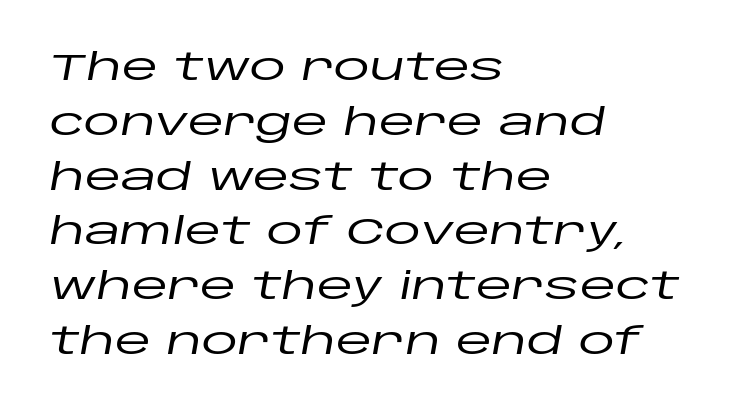
Q: Is the text italic (slanted)? A: Yes, it leans right by about 10 degrees.
Q: Is the text underlined? A: No.
Q: How is the paragraph aligned? A: Left-aligned.
Q: Is the spacing between letters normal or unusually wide? A: Normal.
Q: Is the spacing between lines tight, normal or loose? A: Normal.
Q: Width (condensed, normal, or wide)? A: Wide.
Q: Stroke contrast? A: Low.
Q: x-height? A: Large.
Q: Monospaced? A: No.
